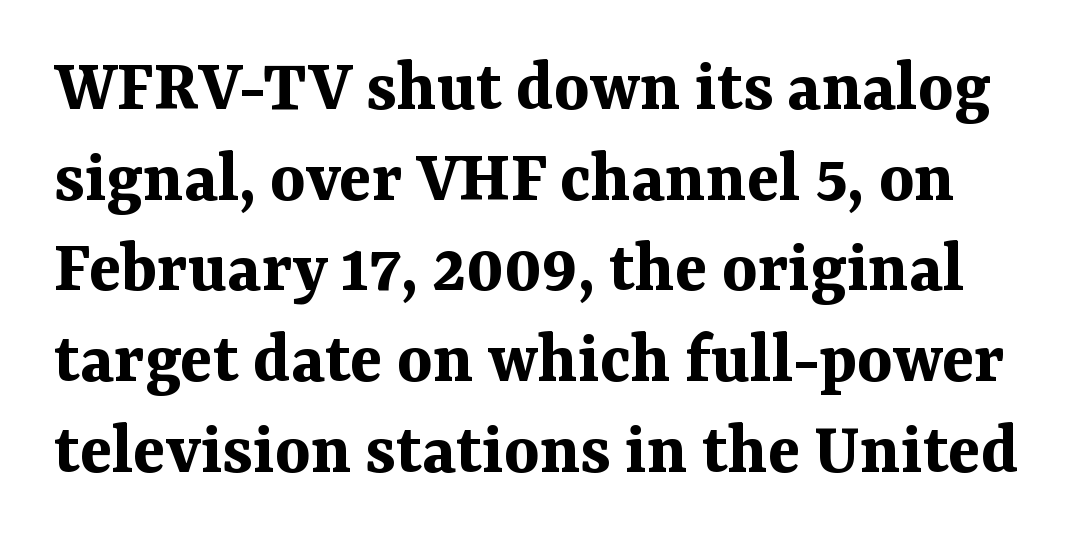
Font category for this specimen: serif. The specimen omits any rule beneath the text block's lines. Is the type bold? Yes — the strokes are clearly thick and heavy. Look at the tracking — it's just the regular setting, nothing added. The passage shown is typed in a proportional face where columns would drift.
